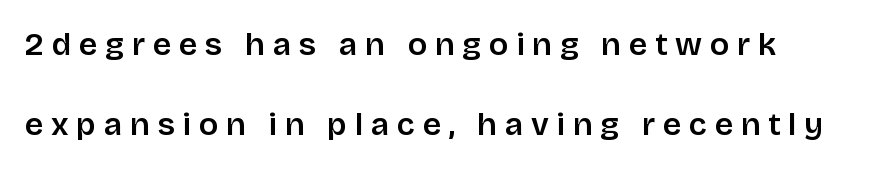
How are the letters spaced? Widely, with obvious added tracking. Style check: upright. Note the varied advance widths — an 'i' is clearly narrower than an 'm'. Notice the wide empty band between every row — that's loose leading.
